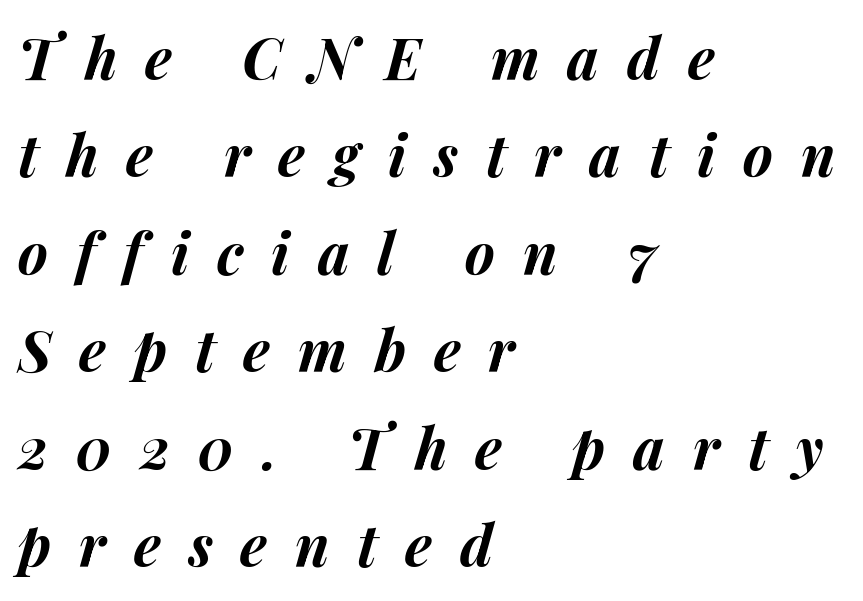
Q: Is the text bold? A: Yes.
Q: Is the text italic (slanted)? A: Yes, it leans right by about 14 degrees.
Q: Is the text underlined? A: No.
Q: How is the paragraph aligned? A: Left-aligned.
Q: Is the spacing between letters normal or unusually wide? A: Unusually wide.
Q: Width (condensed, normal, or wide)? A: Normal.
Q: Stroke contrast? A: Medium.
Q: x-height? A: Medium.
Q: Monospaced? A: No.
